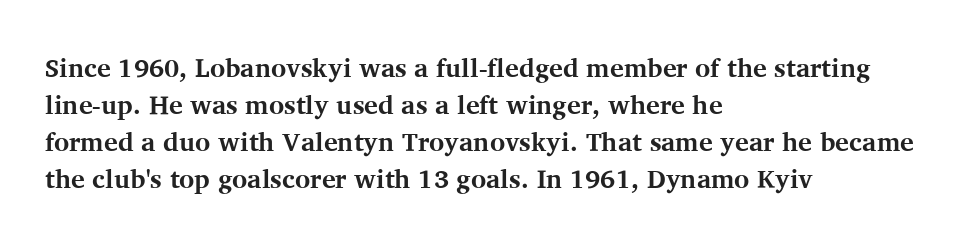
The image shows 26 px bold type, upright; set left-aligned, normal line spacing (1.42x), normal letter spacing, not underlined.
